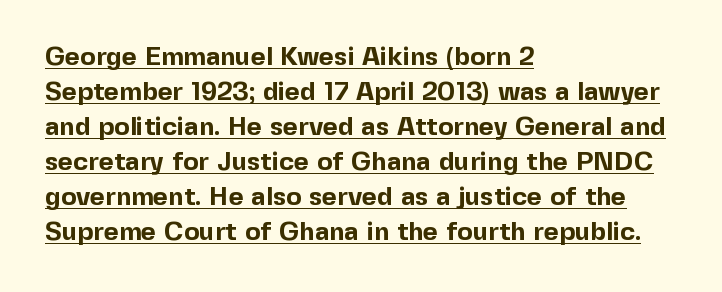
Q: Is the text bold? A: Yes.
Q: Is the text italic (slanted)? A: No, it is upright.
Q: Is the text underlined? A: Yes.
Q: How is the paragraph aligned? A: Left-aligned.
Q: Is the spacing between letters normal or unusually wide? A: Normal.
Q: Is the spacing between lines tight, normal or loose? A: Normal.
